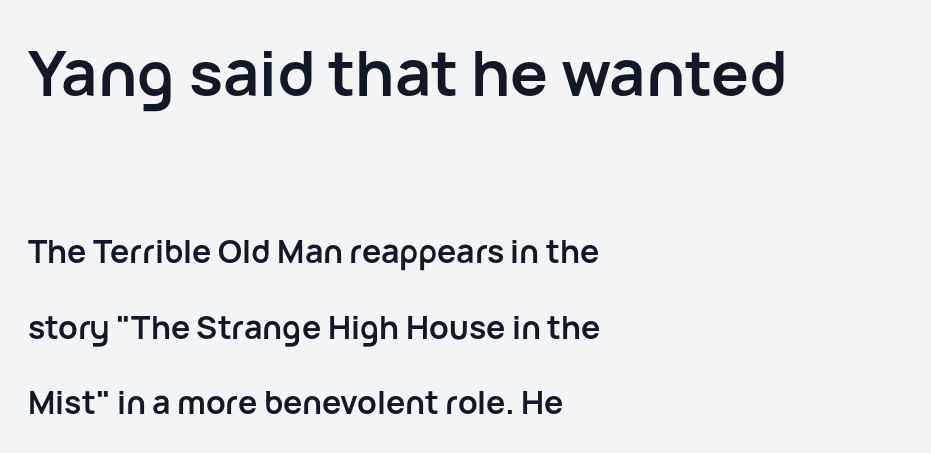
Italic: no, the glyphs are upright roman. Note the varied advance widths — an 'i' is clearly narrower than an 'm'. Words appear dense and cohesive because spacing is normal. Type size steps down from the first block to the second. Each glyph is drawn with heavy, bold strokes. Bare-footed words on every line.
